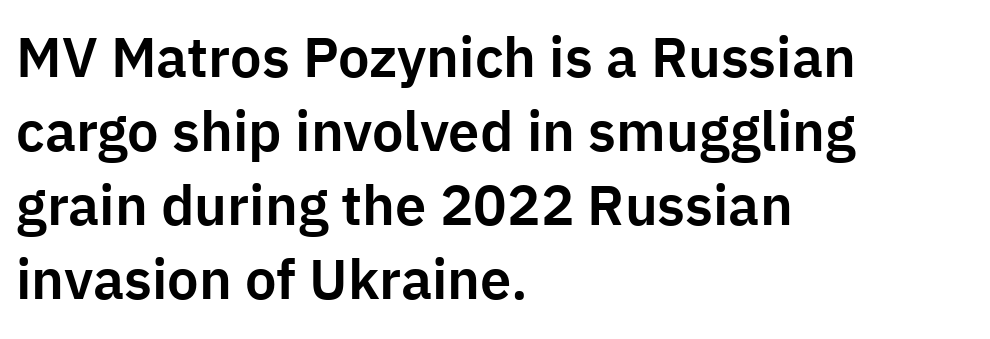
The image shows 56 px sans-serif type, upright; set left-aligned, normal line spacing (1.32x), normal letter spacing, not underlined; low stroke contrast and a medium x-height.
